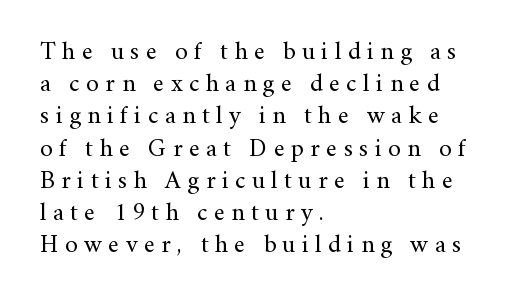
Q: Is the text bold? A: No.
Q: Is the text italic (slanted)? A: No, it is upright.
Q: Is the text underlined? A: No.
Q: How is the paragraph aligned? A: Left-aligned.
Q: Is the spacing between letters normal or unusually wide? A: Unusually wide.
Q: Is the spacing between lines tight, normal or loose? A: Normal.
